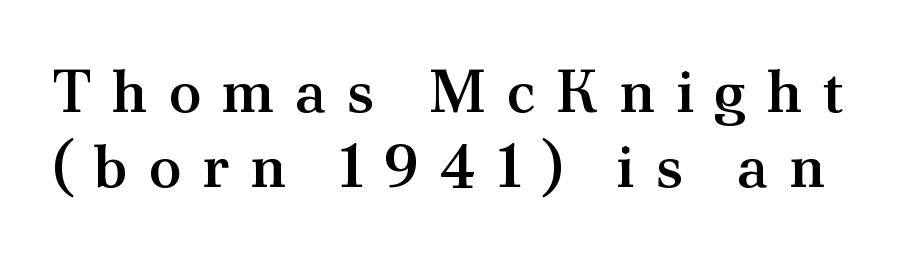
What's the leading like? Ordinary, nothing unusual. Lines of text with bare space underneath. This is serif lettering, the kind often seen in printed books. Does the lettering tilt? It doesn't — this is upright. The characters look somewhat weighty, a semibold short of true bold.
